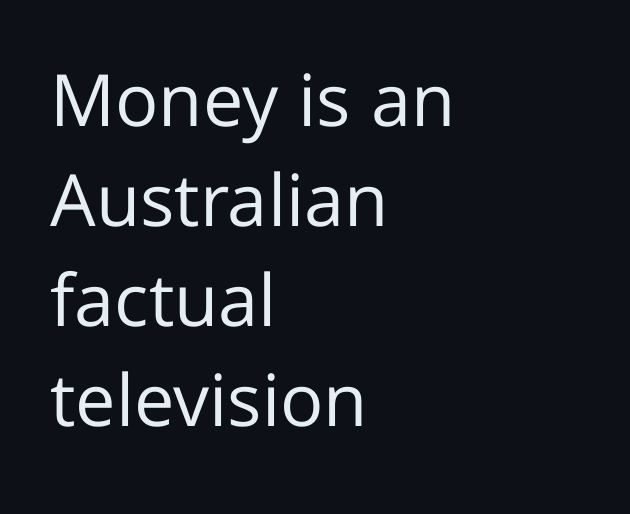
{"serif": "no", "italic": "no", "bold": "no", "weight": "regular", "width": "normal", "stroke_contrast": "low", "x_height": "medium", "monospaced": "no", "underline": "no", "align": "left", "line_spacing": "normal", "line_spacing_ratio": 1.39, "letter_spacing": "normal", "letter_spacing_em": 0.0, "glyph_px": 72}
